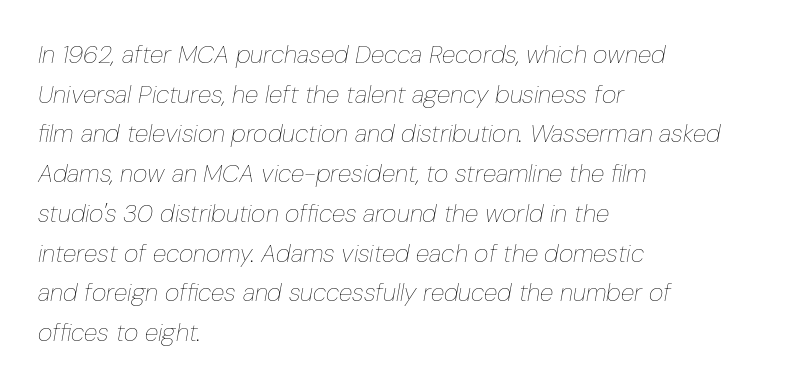
The image shows 25 px text type, italic (leaning right); set left-aligned, normal line spacing (1.59x), normal letter spacing, not underlined.
